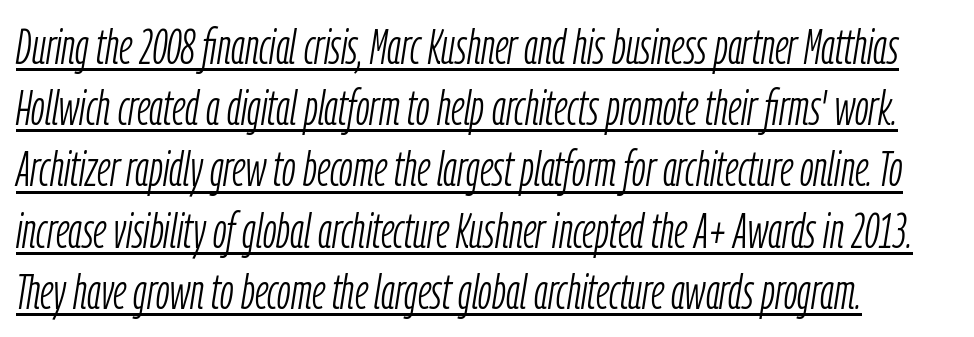
The image shows 49 px light, condensed type, italic (leaning right); set left-aligned, normal line spacing (1.25x), normal letter spacing, underlined; low stroke contrast and a medium x-height.
